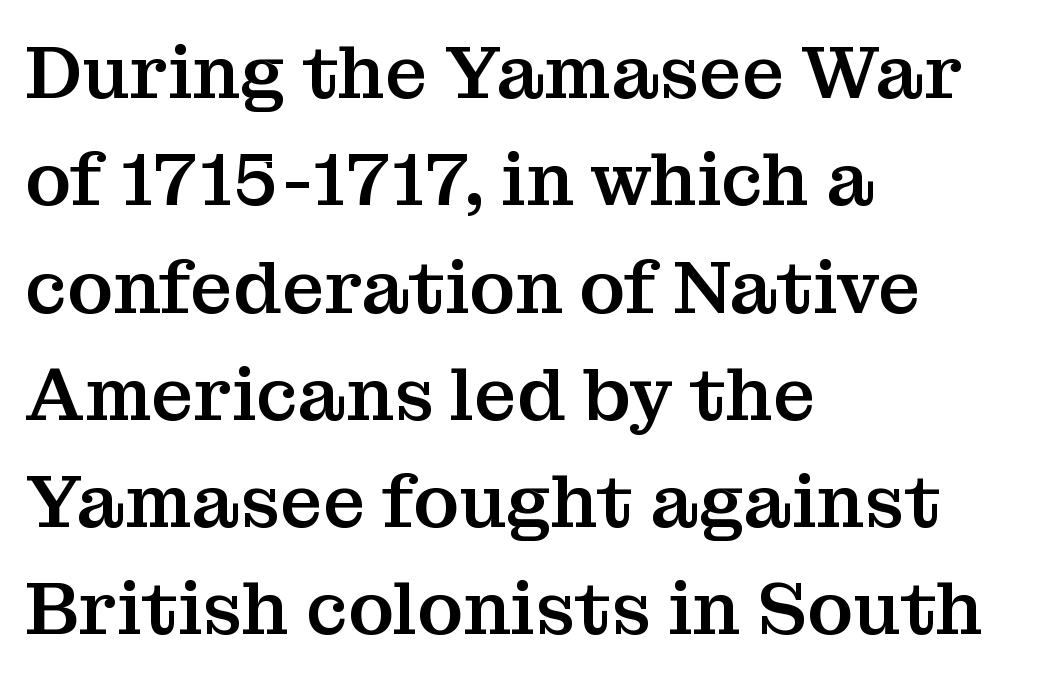
In terms of letterspacing, this is plain default setting. Note the varied advance widths — an 'i' is clearly narrower than an 'm'. A roman cut, with each character standing at attention. Regarding leading, the lines here are spaced in the standard way.
